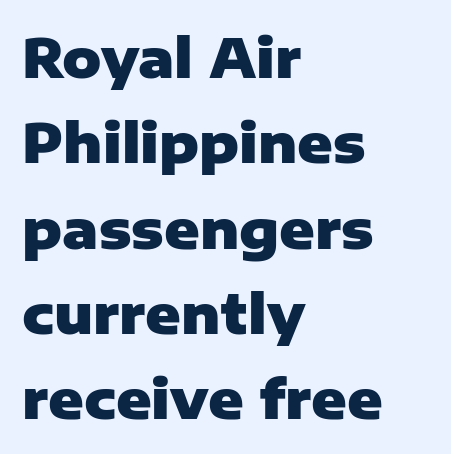
Underline: absent. Every character sits straight up, as roman type does. A dark, heavy texture on the line: the type is bold. These lines are rendered in a variable-pitch font. Leading matches the norm, producing a regular column. Unlike a traditional serif, this face leaves its strokes unadorned.
